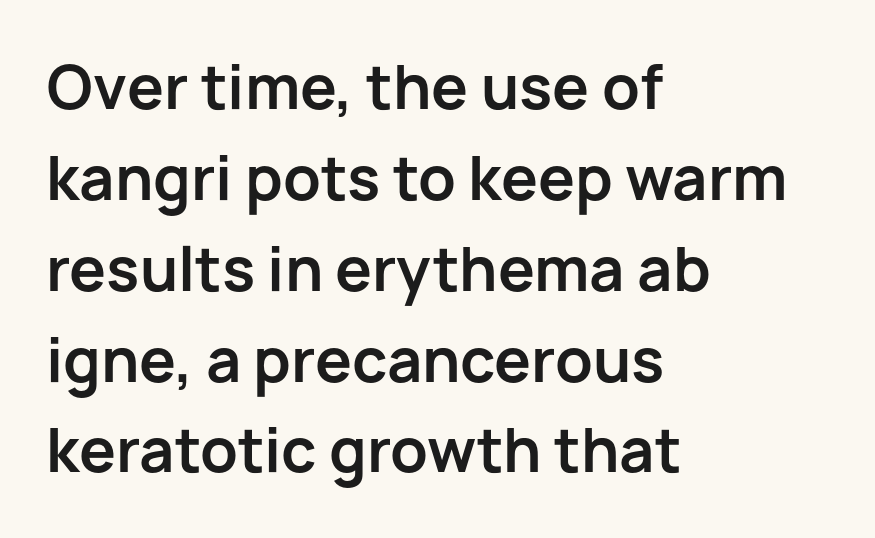
{"serif": "no", "italic": "no", "bold": "yes", "weight": "bold", "width": "normal", "stroke_contrast": "low", "x_height": "medium", "monospaced": "no", "underline": "no", "align": "left", "line_spacing": "normal", "line_spacing_ratio": 1.54, "letter_spacing": "normal", "letter_spacing_em": 0.0, "glyph_px": 59}
